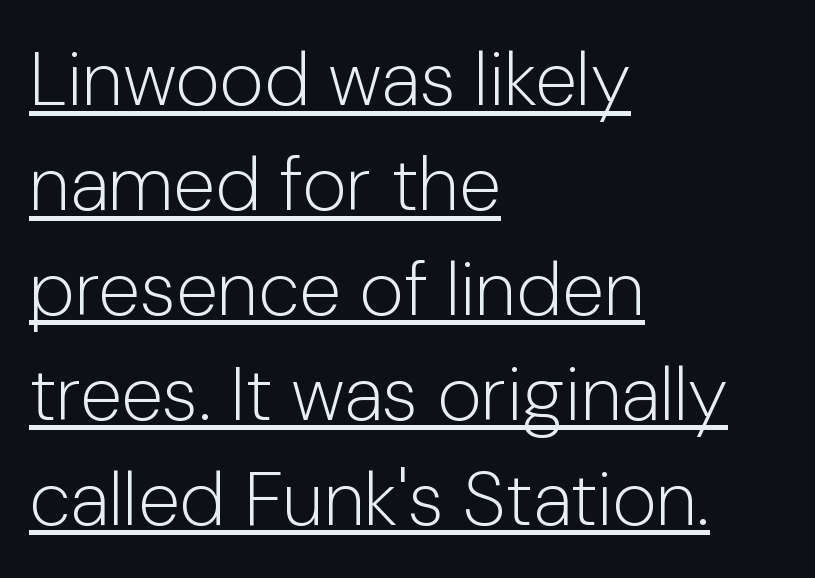
Like a heading marked for emphasis, these lines bear an underscore. Classification — sans serif. Stem width sits at or under what a default text font uses. The passage shown is typed in a proportional face where columns would drift. Designer's note — italics off, roman on. The typesetter chose a ragged-right arrangement here.
